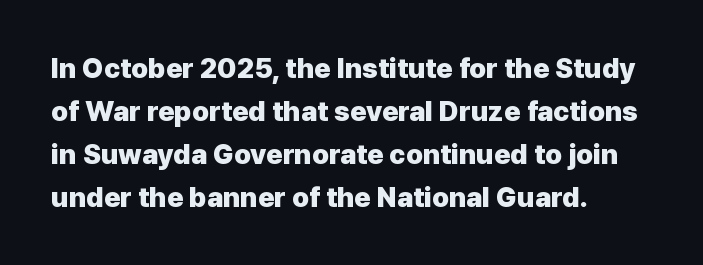
This rendering features lettering with no underline. Line spacing here is normal. The glyphs in this specimen are sans serif. No italicization has been applied; the sample stays upright. Visually the block forms a straight wall on the left and a jagged coastline on the right. Summary of weight: heavy, a full bold.
